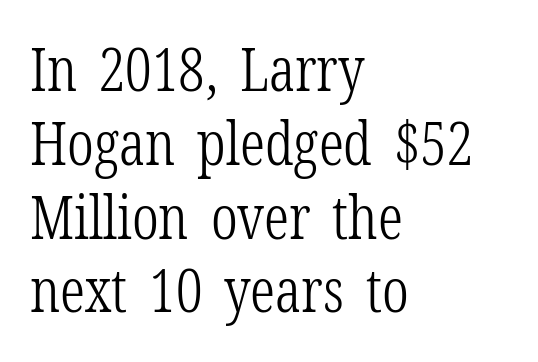
{"serif": "yes", "italic": "no", "bold": "no", "weight": "light", "width": "condensed", "stroke_contrast": "low", "x_height": "medium", "monospaced": "no", "underline": "no", "align": "left", "line_spacing_ratio": 1.21, "letter_spacing": "normal", "letter_spacing_em": 0.0, "glyph_px": 61}
